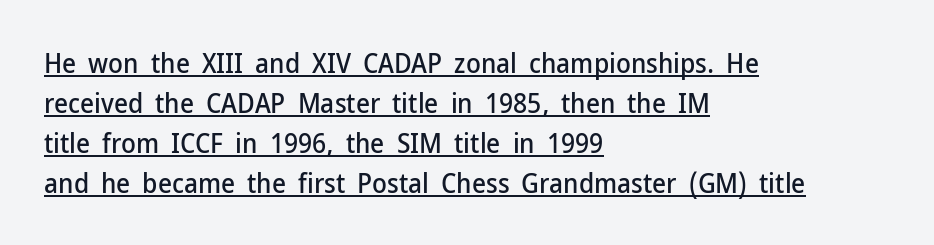
The image shows 27 px text type, upright; set left-aligned, normal line spacing (1.48x), normal letter spacing, underlined.
